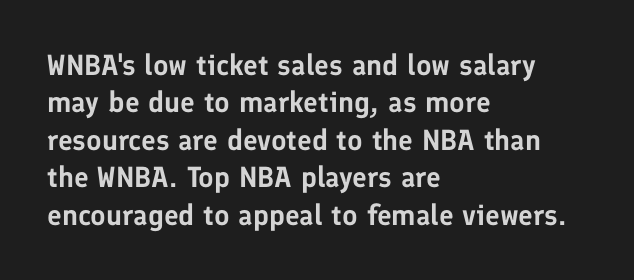
{"serif": "no", "italic": "no", "width": "normal", "stroke_contrast": "low", "x_height": "medium", "monospaced": "no", "underline": "no", "align": "left", "line_spacing": "normal", "line_spacing_ratio": 1.29, "letter_spacing": "normal", "letter_spacing_em": 0.0, "glyph_px": 29}
